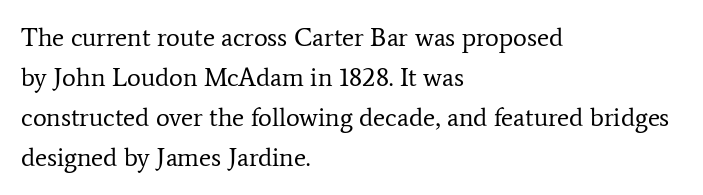
Q: Is the text bold? A: No.
Q: Is the text italic (slanted)? A: No, it is upright.
Q: Is the text underlined? A: No.
Q: How is the paragraph aligned? A: Left-aligned.
Q: Is the spacing between letters normal or unusually wide? A: Normal.
Q: Is the spacing between lines tight, normal or loose? A: Normal.
